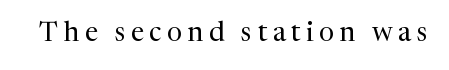
The image shows 27 px text type, upright; set unusually wide letter spacing (+0.2 em), not underlined.
